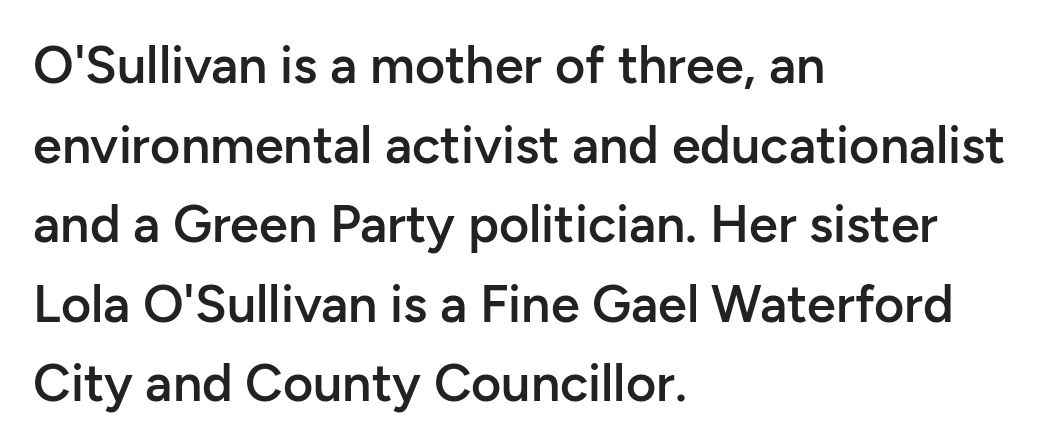
Q: Is the text bold? A: Semi-bold.
Q: Is the text italic (slanted)? A: No, it is upright.
Q: Is the typeface a serif or a sans-serif typeface? A: Sans-serif.
Q: Is the text underlined? A: No.
Q: How is the paragraph aligned? A: Left-aligned.
Q: Is the spacing between letters normal or unusually wide? A: Normal.
Q: Is the spacing between lines tight, normal or loose? A: Normal.
Q: Width (condensed, normal, or wide)? A: Normal.
Q: Stroke contrast? A: Low.
Q: x-height? A: Medium.
Q: Monospaced? A: No.
